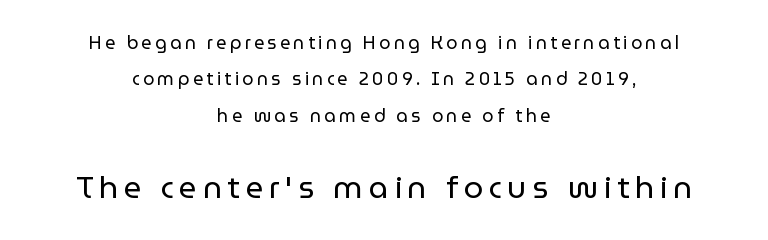
The image shows 31 px regular-weight sans-serif type, upright; set centered, loose line spacing (2.02x), not underlined; the second (bottom) block is 1.72x larger; low stroke contrast and a medium x-height.
